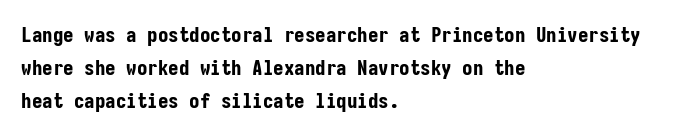
The image shows 21 px bold type, upright; set left-aligned, normal line spacing (1.56x), normal letter spacing, not underlined.
